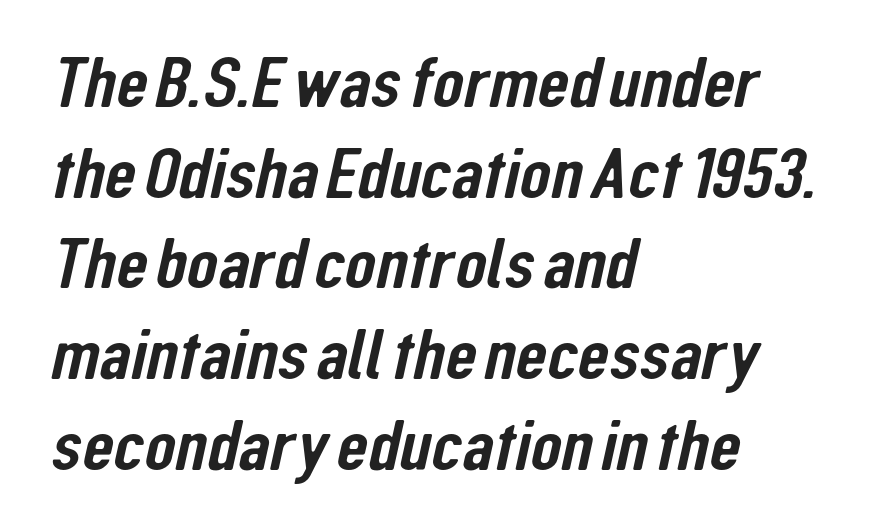
The image shows 72 px condensed sans-serif type; set left-aligned, normal line spacing (1.26x), normal letter spacing, not underlined; low stroke contrast and a medium x-height.
